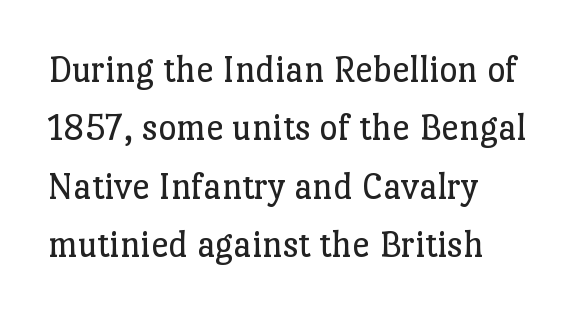
{"serif": "yes", "italic": "no", "bold": "no", "weight": "regular", "width": "normal", "stroke_contrast": "low", "x_height": "medium", "monospaced": "no", "underline": "no", "align": "left", "line_spacing": "normal", "line_spacing_ratio": 1.5, "letter_spacing": "normal", "letter_spacing_em": 0.0, "glyph_px": 39}
